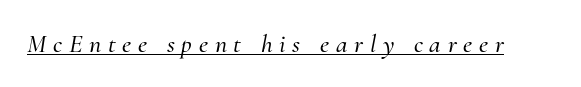
The text carries the slant typical of an italic or oblique font. Decoration check: the copy is underlined. Glyph-to-glyph distance is far greater than everyday printed text.
